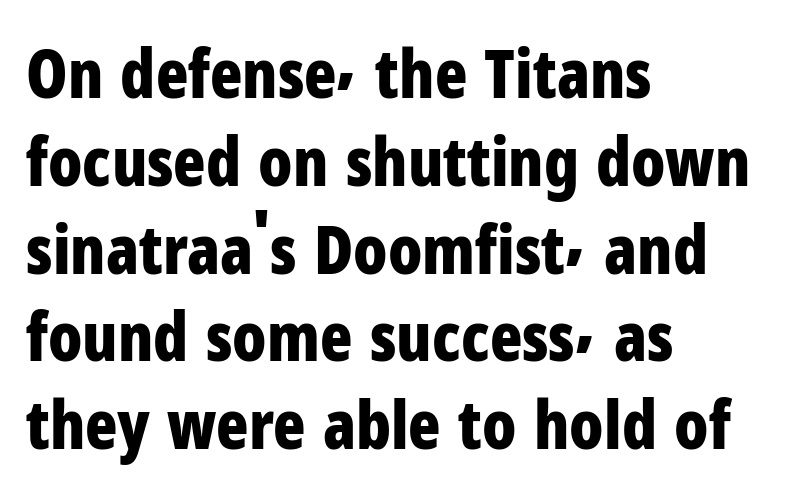
Q: Is the text bold? A: Yes.
Q: Is the text italic (slanted)? A: No, it is upright.
Q: Is the typeface a serif or a sans-serif typeface? A: Sans-serif.
Q: Is the text underlined? A: No.
Q: How is the paragraph aligned? A: Left-aligned.
Q: Is the spacing between letters normal or unusually wide? A: Normal.
Q: Is the spacing between lines tight, normal or loose? A: Normal.
Q: Width (condensed, normal, or wide)? A: Condensed.
Q: Stroke contrast? A: Low.
Q: x-height? A: Medium.
Q: Monospaced? A: No.
